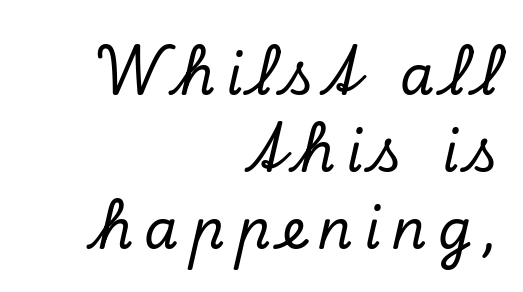
The image shows 55 px serif type, italic (leaning right); set right-aligned, normal line spacing (1.4x), unusually wide letter spacing (+0.2 em), not underlined; low stroke contrast and a small x-height.
